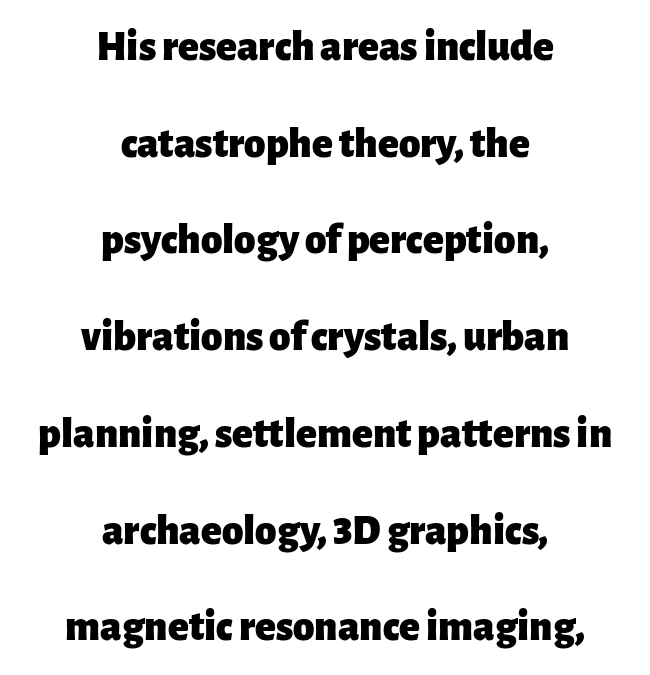
Q: Is the text bold? A: Yes.
Q: Is the text italic (slanted)? A: No, it is upright.
Q: Is the typeface a serif or a sans-serif typeface? A: Sans-serif.
Q: Is the text underlined? A: No.
Q: How is the paragraph aligned? A: Centered.
Q: Is the spacing between letters normal or unusually wide? A: Normal.
Q: Is the spacing between lines tight, normal or loose? A: Loose.
Q: Width (condensed, normal, or wide)? A: Normal.
Q: Stroke contrast? A: Low.
Q: x-height? A: Medium.
Q: Monospaced? A: No.
